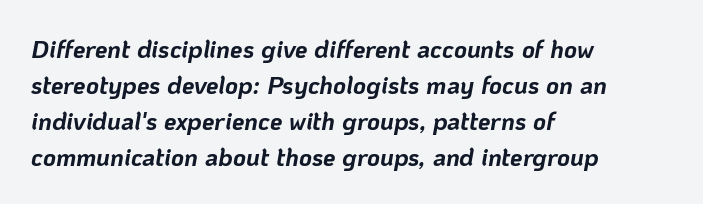
Regarding leading, the lines here are spaced in the standard way. The face used here has the dense, thick strokes of a bold. In terms of letterspacing, this is plain default setting. Check the space under the baseline: it is left empty.
